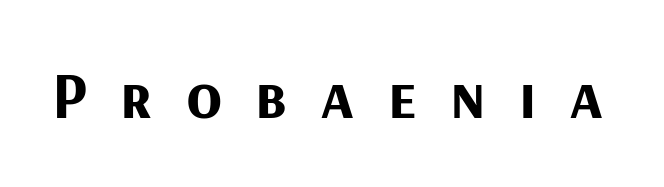
Q: Is the text bold? A: Yes.
Q: Is the text italic (slanted)? A: No, it is upright.
Q: Is the typeface a serif or a sans-serif typeface? A: Sans-serif.
Q: Is the text underlined? A: No.
Q: Is the spacing between letters normal or unusually wide? A: Unusually wide.
Q: Width (condensed, normal, or wide)? A: Normal.
Q: Stroke contrast? A: Medium.
Q: x-height? A: Medium.
Q: Monospaced? A: No.
